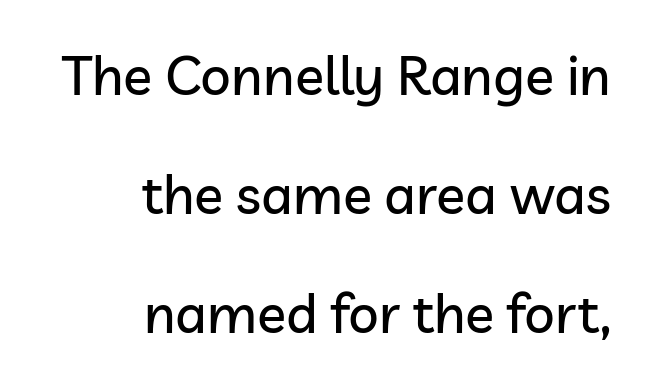
{"serif": "no", "italic": "no", "width": "normal", "stroke_contrast": "low", "x_height": "medium", "monospaced": "no", "underline": "no", "align": "right", "line_spacing": "loose", "line_spacing_ratio": 2.2, "letter_spacing": "normal", "letter_spacing_em": 0.0, "glyph_px": 54}
